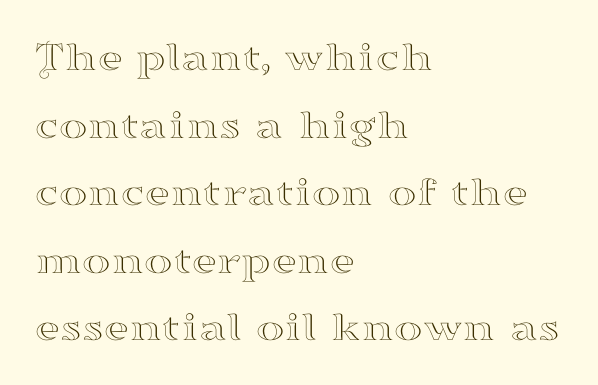
The image shows 43 px wide serif type, upright; set left-aligned, normal line spacing (1.57x), normal letter spacing, not underlined; high stroke contrast and a small x-height.
